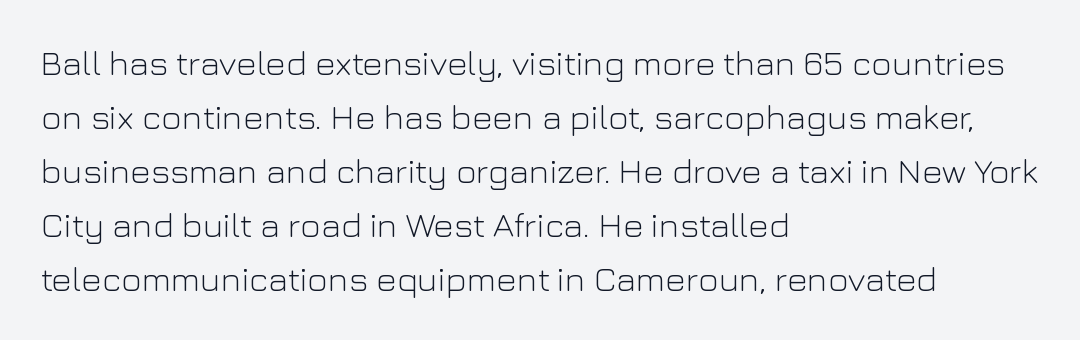
Q: Is the text bold? A: No.
Q: Is the text italic (slanted)? A: No, it is upright.
Q: Is the typeface a serif or a sans-serif typeface? A: Sans-serif.
Q: Is the text underlined? A: No.
Q: How is the paragraph aligned? A: Left-aligned.
Q: Is the spacing between letters normal or unusually wide? A: Normal.
Q: Is the spacing between lines tight, normal or loose? A: Normal.
Q: Width (condensed, normal, or wide)? A: Normal.
Q: Stroke contrast? A: Low.
Q: x-height? A: Medium.
Q: Monospaced? A: No.
